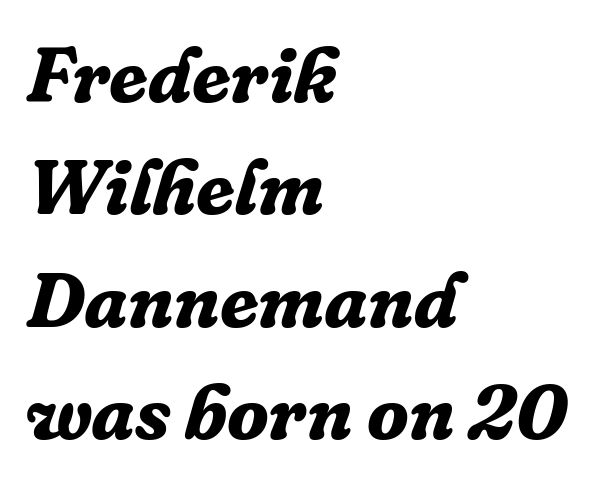
The image shows 77 px bold serif type, italic (leaning right); set left-aligned, normal line spacing (1.46x), normal letter spacing, not underlined; low stroke contrast and a medium x-height.
